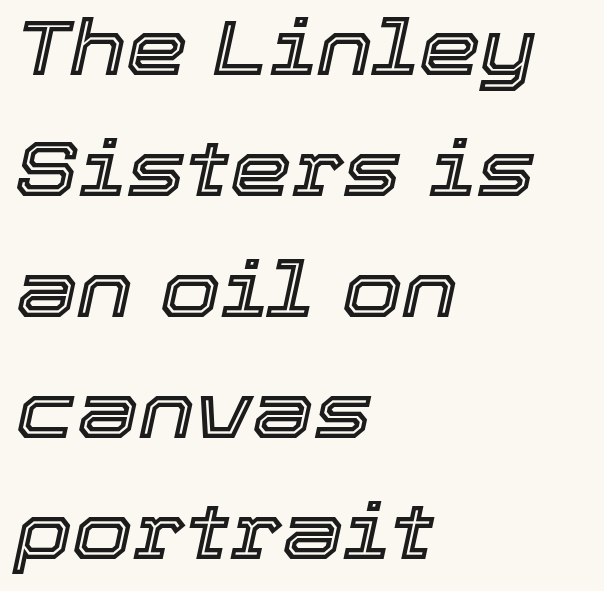
{"italic": "yes", "lean": "right", "slant_degrees": 12, "width": "normal", "x_height": "medium", "monospaced": "no", "underline": "no", "align": "left", "line_spacing": "normal", "line_spacing_ratio": 1.55, "letter_spacing": "normal", "letter_spacing_em": 0.0, "glyph_px": 78}
